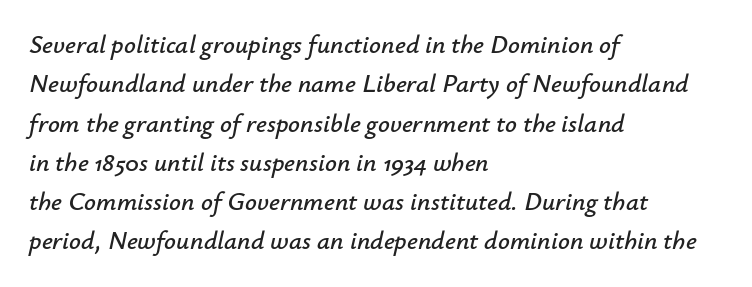
Students, note that the glyphs here touch the page at normal intervals. Vertically, the passage feels balanced, rows spaced as you'd expect. Beneath every word, the page is bare. You can tell it's italic because the verticals aren't actually vertical.
